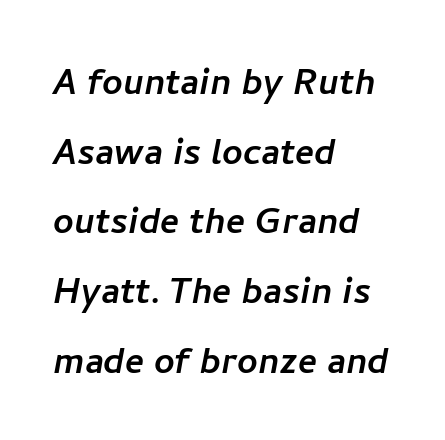
{"serif": "no", "width": "normal", "stroke_contrast": "low", "x_height": "medium", "monospaced": "no", "underline": "no", "align": "left", "line_spacing": "normal", "line_spacing_ratio": 1.55, "letter_spacing": "normal", "letter_spacing_em": 0.0, "glyph_px": 45}
